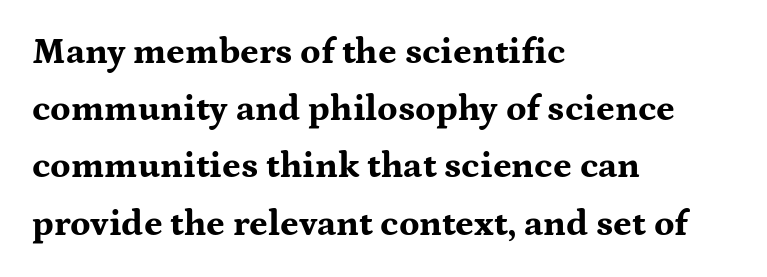
Q: Is the text bold? A: Yes.
Q: Is the text italic (slanted)? A: No, it is upright.
Q: Is the typeface a serif or a sans-serif typeface? A: Serif.
Q: Is the text underlined? A: No.
Q: How is the paragraph aligned? A: Left-aligned.
Q: Is the spacing between letters normal or unusually wide? A: Normal.
Q: Is the spacing between lines tight, normal or loose? A: Normal.
Q: Width (condensed, normal, or wide)? A: Wide.
Q: Stroke contrast? A: Medium.
Q: x-height? A: Medium.
Q: Monospaced? A: No.
